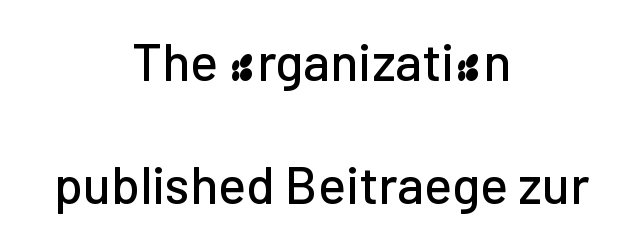
Q: Is the text italic (slanted)? A: No, it is upright.
Q: Is the typeface a serif or a sans-serif typeface? A: Sans-serif.
Q: Is the text underlined? A: No.
Q: How is the paragraph aligned? A: Centered.
Q: Is the spacing between letters normal or unusually wide? A: Normal.
Q: Is the spacing between lines tight, normal or loose? A: Loose.
Q: Width (condensed, normal, or wide)? A: Normal.
Q: Stroke contrast? A: Low.
Q: x-height? A: Medium.
Q: Monospaced? A: No.
